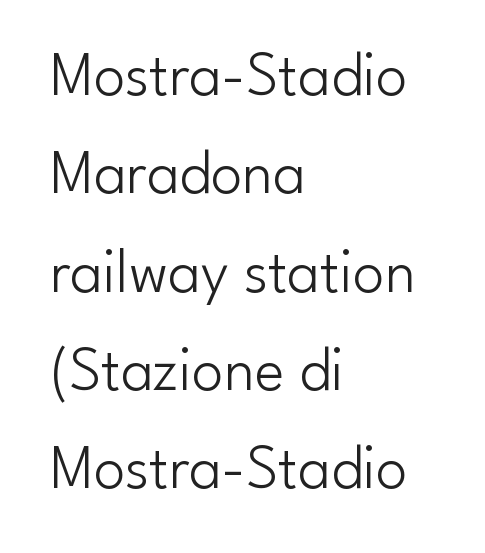
The image shows 63 px light sans-serif type, upright; set left-aligned, normal line spacing (1.56x), normal letter spacing, not underlined; low stroke contrast and a small x-height.
